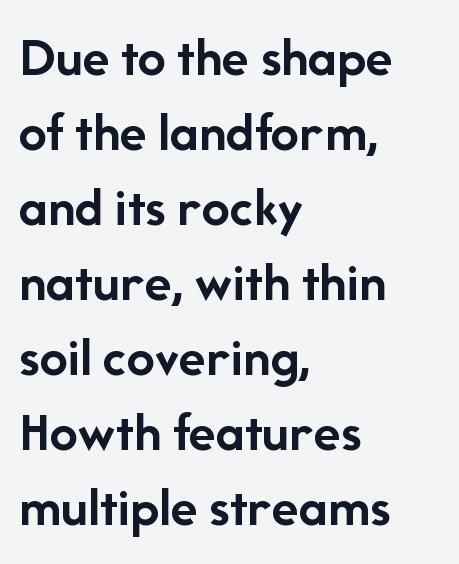
{"serif": "no", "italic": "no", "bold": "yes", "weight": "semibold", "width": "normal", "stroke_contrast": "low", "x_height": "medium", "monospaced": "no", "underline": "no", "align": "left", "line_spacing": "normal", "line_spacing_ratio": 1.34, "letter_spacing": "normal", "letter_spacing_em": 0.0, "glyph_px": 56}
